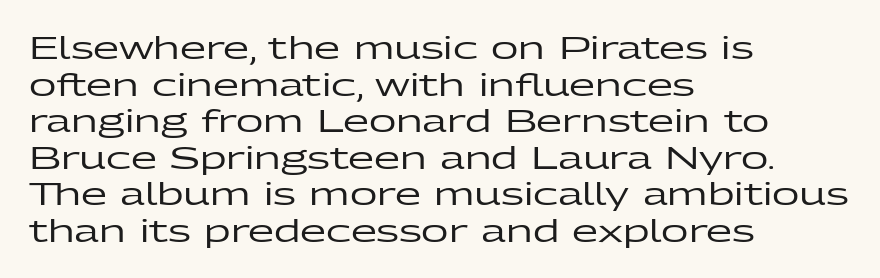
Q: Is the text italic (slanted)? A: No, it is upright.
Q: Is the typeface a serif or a sans-serif typeface? A: Sans-serif.
Q: Is the text underlined? A: No.
Q: How is the paragraph aligned? A: Left-aligned.
Q: Is the spacing between letters normal or unusually wide? A: Normal.
Q: Width (condensed, normal, or wide)? A: Wide.
Q: Stroke contrast? A: Low.
Q: x-height? A: Medium.
Q: Monospaced? A: No.
